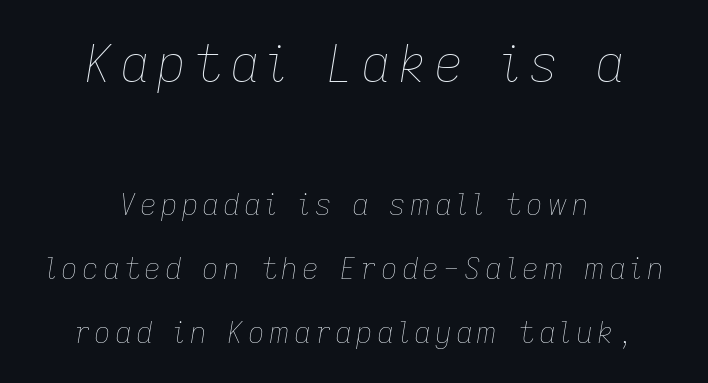
Q: Is the text bold? A: No.
Q: Is the text italic (slanted)? A: Yes, it leans right by about 9 degrees.
Q: Is the text underlined? A: No.
Q: How is the paragraph aligned? A: Centered.
Q: Is the spacing between lines tight, normal or loose? A: Loose.
Q: Which block of text is set in a larger size, the first (top) or the second (bottom)? A: The first (top) one.
Q: Width (condensed, normal, or wide)? A: Normal.
Q: Stroke contrast? A: Low.
Q: x-height? A: Medium.
Q: Monospaced? A: No.
